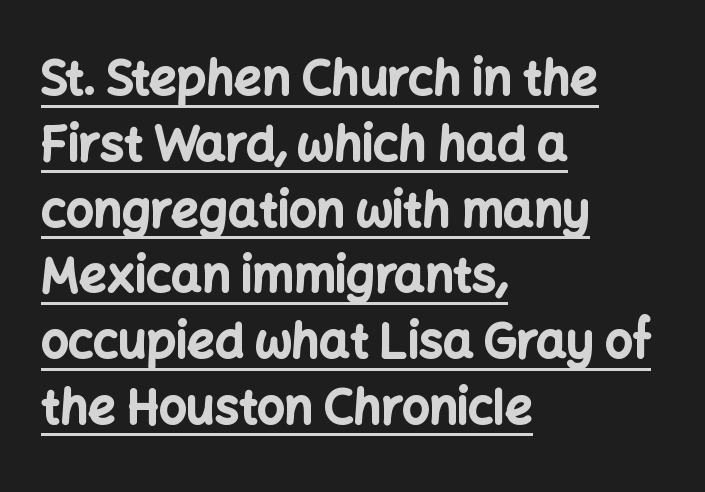
Q: Is the text bold? A: Yes.
Q: Is the text italic (slanted)? A: No, it is upright.
Q: Is the typeface a serif or a sans-serif typeface? A: Sans-serif.
Q: Is the text underlined? A: Yes.
Q: How is the paragraph aligned? A: Left-aligned.
Q: Is the spacing between letters normal or unusually wide? A: Normal.
Q: Is the spacing between lines tight, normal or loose? A: Normal.
Q: Width (condensed, normal, or wide)? A: Normal.
Q: Stroke contrast? A: Low.
Q: x-height? A: Medium.
Q: Monospaced? A: No.
